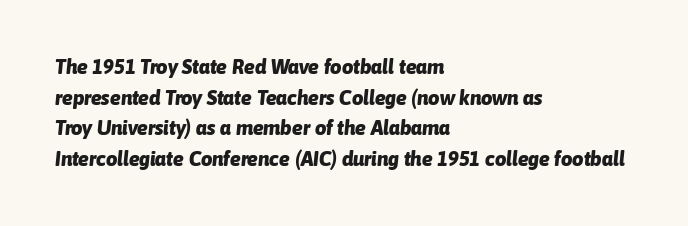
{"italic": "yes", "lean": "right", "slant_degrees": 6, "bold": "yes", "underline": "no", "align": "left", "line_spacing": "normal", "line_spacing_ratio": 1.53, "letter_spacing": "normal", "letter_spacing_em": 0.0, "glyph_px": 20}
